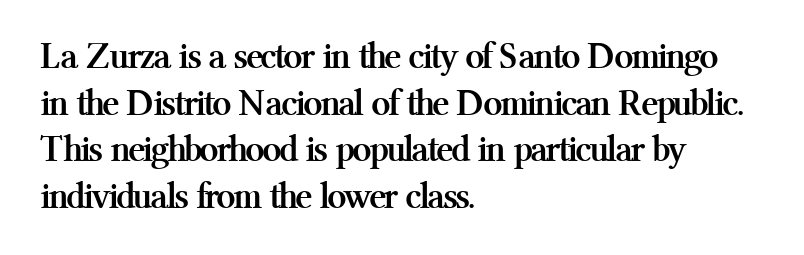
The image shows 38 px semibold serif type, upright; set left-aligned, line spacing 1.23x, normal letter spacing, not underlined; medium stroke contrast and a medium x-height.
